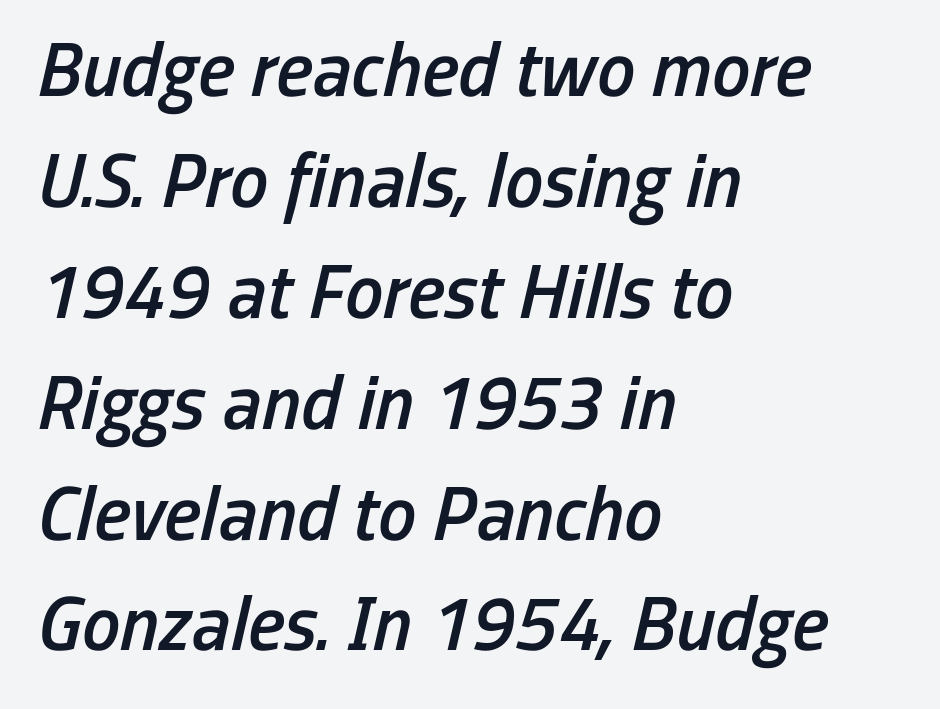
{"italic": "yes", "lean": "right", "slant_degrees": 13, "bold": "semi", "weight": "semibold", "width": "condensed", "stroke_contrast": "low", "x_height": "medium", "monospaced": "no", "underline": "no", "align": "left", "line_spacing": "normal", "line_spacing_ratio": 1.44, "letter_spacing": "normal", "letter_spacing_em": 0.0, "glyph_px": 77}
